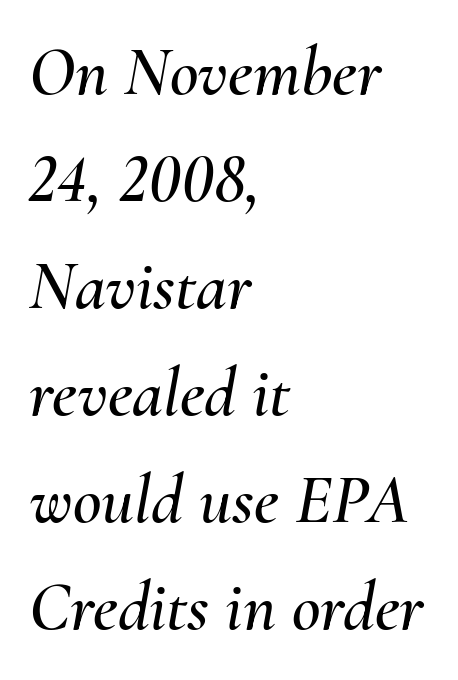
Q: Is the text italic (slanted)? A: Yes, it leans right by about 10 degrees.
Q: Is the text underlined? A: No.
Q: How is the paragraph aligned? A: Left-aligned.
Q: Is the spacing between letters normal or unusually wide? A: Normal.
Q: Is the spacing between lines tight, normal or loose? A: Normal.
Q: Width (condensed, normal, or wide)? A: Normal.
Q: Stroke contrast? A: Medium.
Q: x-height? A: Small.
Q: Monospaced? A: No.
